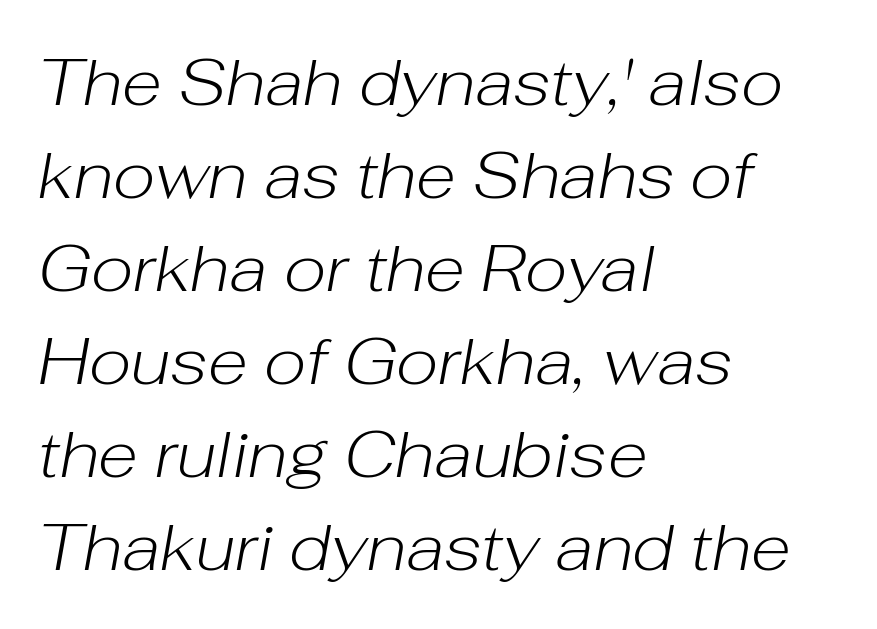
These lines stack with their left ends in a neat column. The glyphs are unaccompanied by any horizontal stroke below them. If you measured baseline to baseline, you'd find a middling distance. Tracking value appears to be zero — textbook default spacing. Does the lettering tilt? It does — this is italic.
